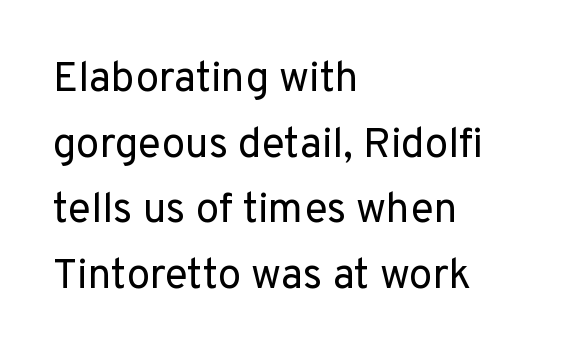
{"serif": "no", "italic": "no", "bold": "no", "weight": "regular", "width": "normal", "stroke_contrast": "low", "x_height": "medium", "monospaced": "no", "underline": "no", "align": "left", "line_spacing": "normal", "line_spacing_ratio": 1.56, "letter_spacing": "normal", "letter_spacing_em": 0.0, "glyph_px": 42}
